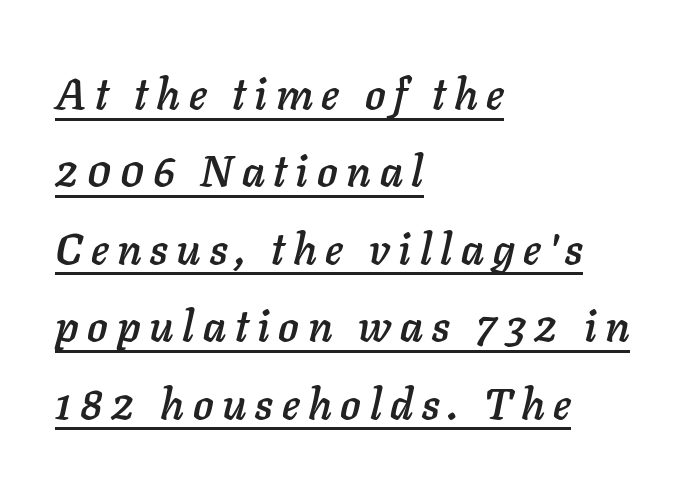
The tracking reads as deliberately expanded to a designer's eye. Note the varied advance widths — an 'i' is clearly narrower than an 'm'. The paragraph has a hard left edge and a soft right edge. Glance below the letters and you will spot a drawn line. Slant detected: the letters are inclined.
